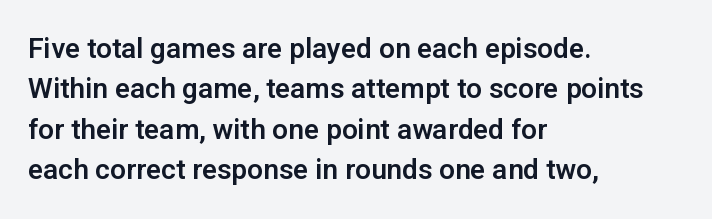
Characters remain perfectly vertical along every line. Varying glyph widths throughout — classic text-font behaviour. The face used here is a sans, in the tradition of grotesques and geometrics. Which margin do the lines hug? The left one — the right edge is uneven. Whoever set this chose a conventional vertical rhythm.
